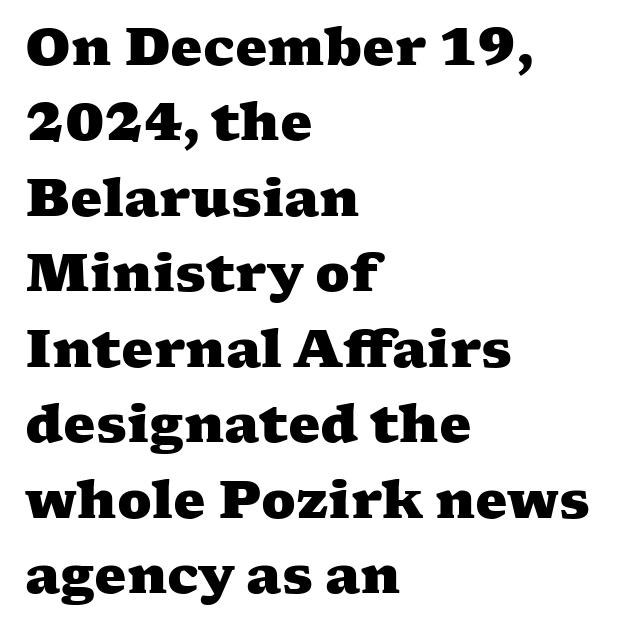
{"serif": "yes", "bold": "yes", "weight": "heavy", "width": "wide", "stroke_contrast": "medium", "x_height": "medium", "monospaced": "no", "underline": "no", "align": "left", "line_spacing": "normal", "line_spacing_ratio": 1.48, "letter_spacing": "normal", "letter_spacing_em": 0.0, "glyph_px": 51}
